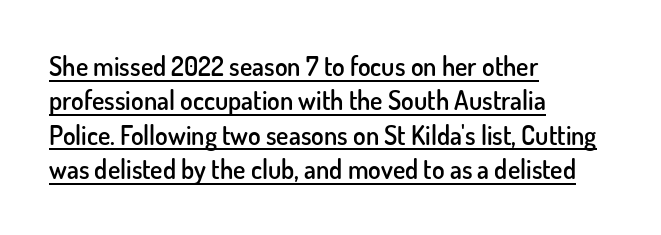
The image shows 26 px text type, upright; set left-aligned, normal line spacing (1.32x), normal letter spacing, underlined.
